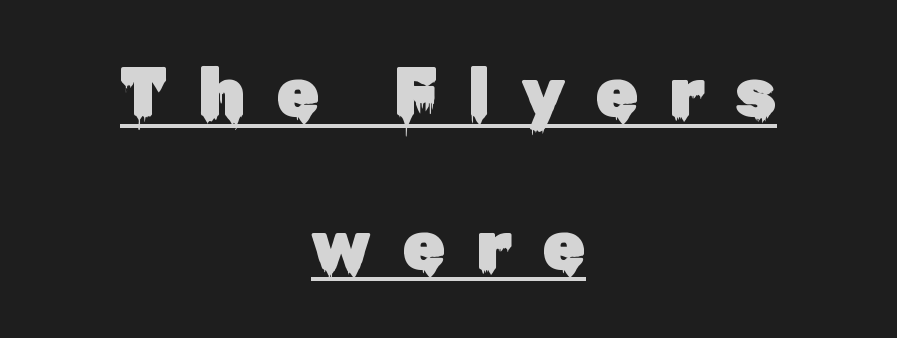
Q: Is the text italic (slanted)? A: No, it is upright.
Q: Is the typeface a serif or a sans-serif typeface? A: Sans-serif.
Q: Is the text underlined? A: Yes.
Q: How is the paragraph aligned? A: Centered.
Q: Is the spacing between letters normal or unusually wide? A: Unusually wide.
Q: Is the spacing between lines tight, normal or loose? A: Loose.
Q: Width (condensed, normal, or wide)? A: Normal.
Q: Stroke contrast? A: Low.
Q: x-height? A: Medium.
Q: Monospaced? A: No.
